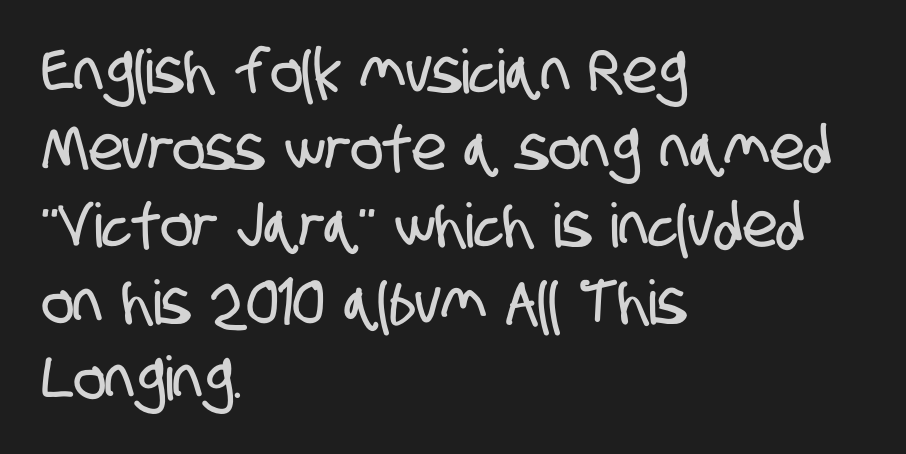
Q: Is the typeface a serif or a sans-serif typeface? A: Sans-serif.
Q: Is the text underlined? A: No.
Q: How is the paragraph aligned? A: Left-aligned.
Q: Is the spacing between letters normal or unusually wide? A: Normal.
Q: Is the spacing between lines tight, normal or loose? A: Normal.
Q: Width (condensed, normal, or wide)? A: Condensed.
Q: Stroke contrast? A: Low.
Q: x-height? A: Large.
Q: Monospaced? A: No.
